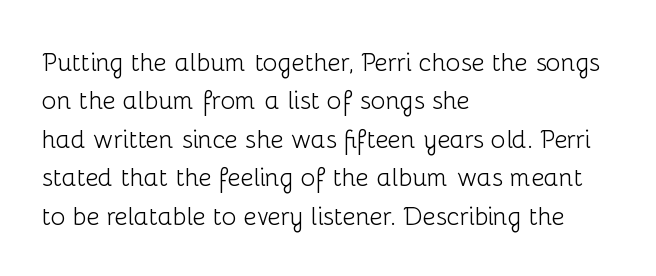
The image shows 25 px text type, upright; set left-aligned, normal line spacing (1.54x), normal letter spacing, not underlined.
